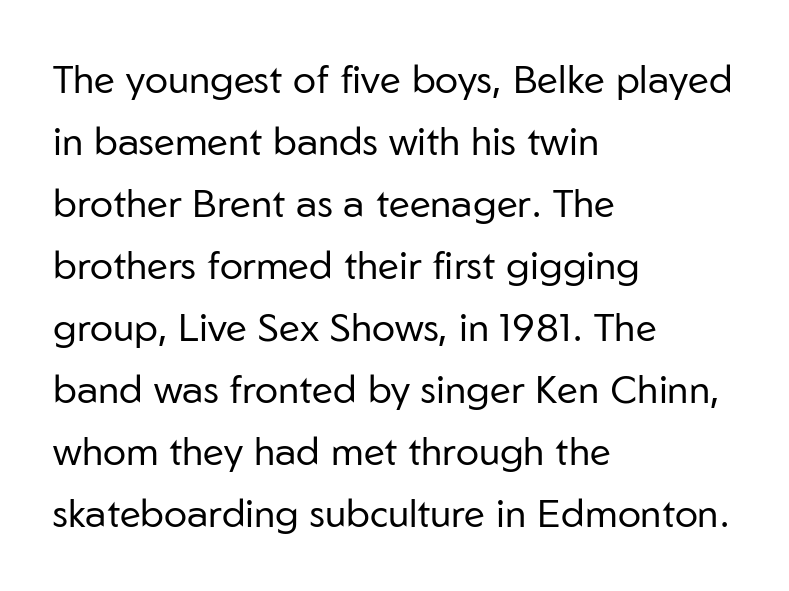
The image shows 39 px regular-weight sans-serif type, upright; set left-aligned, normal line spacing (1.59x), normal letter spacing, not underlined; low stroke contrast and a medium x-height.
